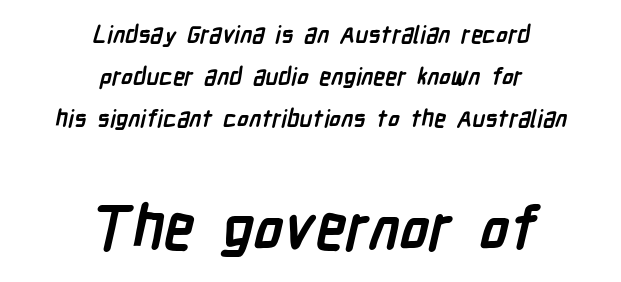
The image shows 61 px semibold, condensed sans-serif type; set centered, line spacing 1.76x, normal letter spacing, not underlined; the second (bottom) block is 2.54x larger; low stroke contrast and a medium x-height.
